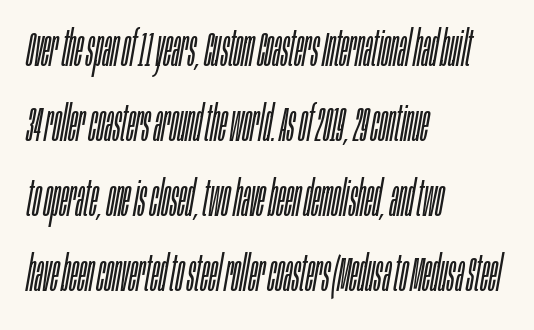
{"italic": "yes", "lean": "right", "slant_degrees": 10, "bold": "no", "weight": "light", "width": "condensed", "stroke_contrast": "low", "x_height": "large", "monospaced": "no", "underline": "no", "align": "left", "line_spacing": "normal", "line_spacing_ratio": 1.53, "letter_spacing": "normal", "letter_spacing_em": 0.0, "glyph_px": 49}
